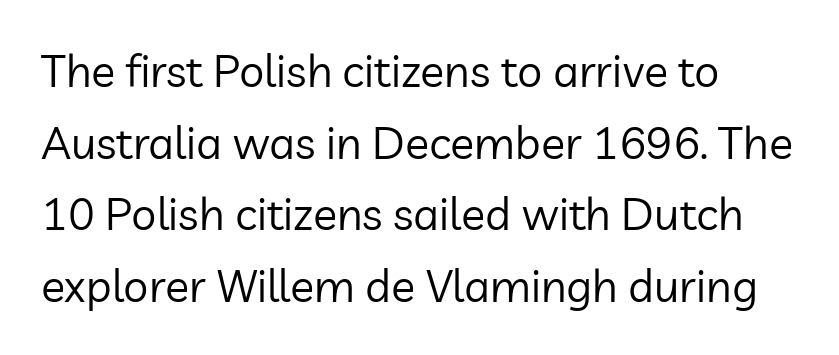
Q: Is the text bold? A: No.
Q: Is the text italic (slanted)? A: No, it is upright.
Q: Is the typeface a serif or a sans-serif typeface? A: Sans-serif.
Q: Is the text underlined? A: No.
Q: How is the paragraph aligned? A: Left-aligned.
Q: Is the spacing between letters normal or unusually wide? A: Normal.
Q: Is the spacing between lines tight, normal or loose? A: Normal.
Q: Width (condensed, normal, or wide)? A: Normal.
Q: Stroke contrast? A: Low.
Q: x-height? A: Medium.
Q: Monospaced? A: No.
